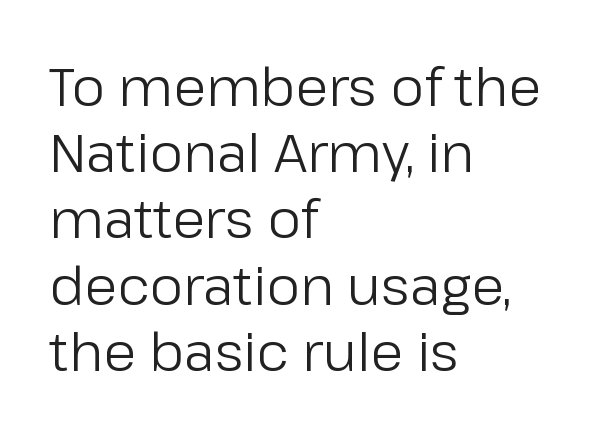
The image shows 53 px regular-weight sans-serif type, upright; set left-aligned, normal line spacing (1.25x), normal letter spacing, not underlined; low stroke contrast and a medium x-height.
